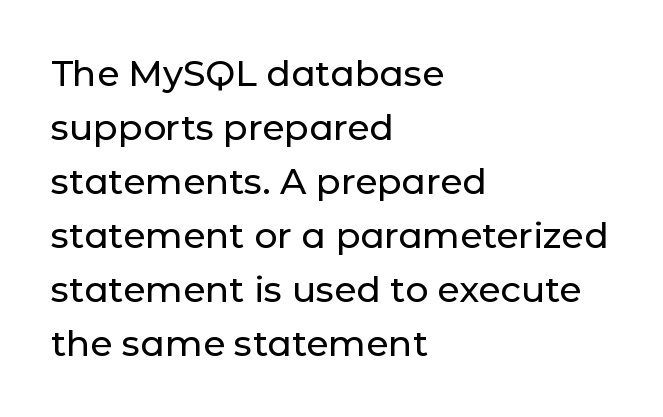
{"serif": "no", "italic": "no", "width": "normal", "stroke_contrast": "low", "x_height": "medium", "monospaced": "no", "underline": "no", "align": "left", "line_spacing": "normal", "line_spacing_ratio": 1.5, "letter_spacing": "normal", "letter_spacing_em": 0.0, "glyph_px": 36}
